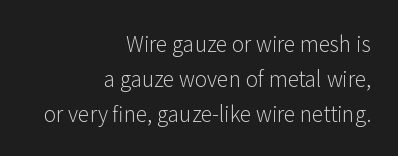
The font is comparable to plain body text, perhaps lighter. Nobody drew a line under any word here. These lines are set flush right with a ragged left edge. The letters sit at their default tracking, neither squeezed nor spread.
